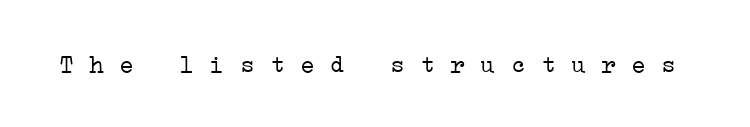
{"bold": "no", "underline": "no", "letter_spacing": "normal", "letter_spacing_em": 0.0, "glyph_px": 25}
